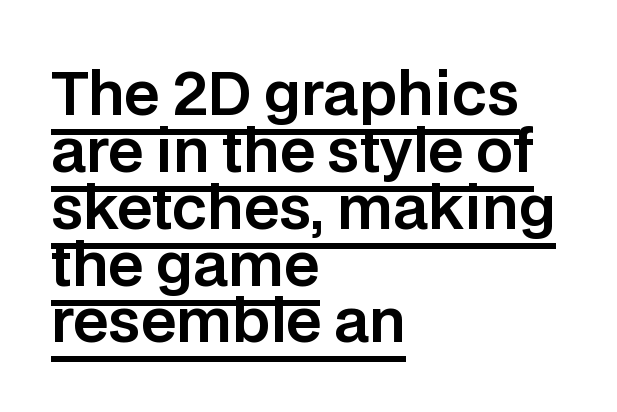
Q: Is the text italic (slanted)? A: No, it is upright.
Q: Is the typeface a serif or a sans-serif typeface? A: Sans-serif.
Q: Is the text underlined? A: Yes.
Q: How is the paragraph aligned? A: Left-aligned.
Q: Is the spacing between letters normal or unusually wide? A: Normal.
Q: Is the spacing between lines tight, normal or loose? A: Tight.
Q: Width (condensed, normal, or wide)? A: Normal.
Q: Stroke contrast? A: Low.
Q: x-height? A: Large.
Q: Monospaced? A: No.
